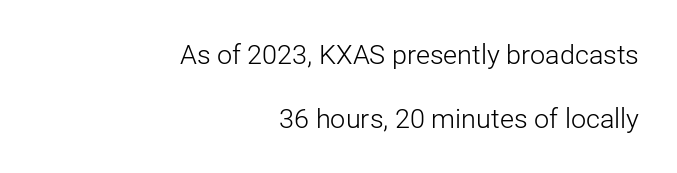
The image shows 27 px text type, upright; set right-aligned, loose line spacing (2.36x), normal letter spacing, not underlined.
